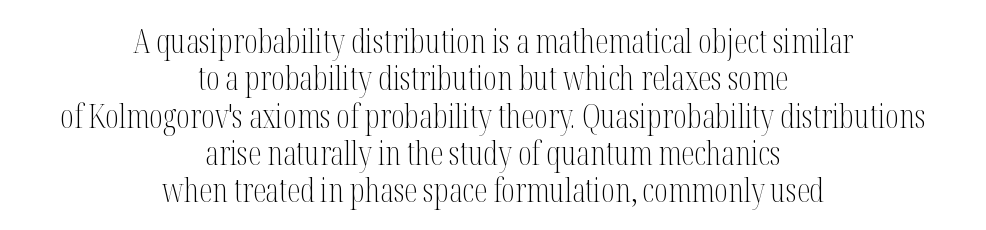
The letters look calm and open, with moderate or lighter stems. Each letter keeps its own natural width here, so spacing adapts to shape. Ordinary non-slanted type is in use. Beneath every word, the page is bare. Type style note: has serifs.
